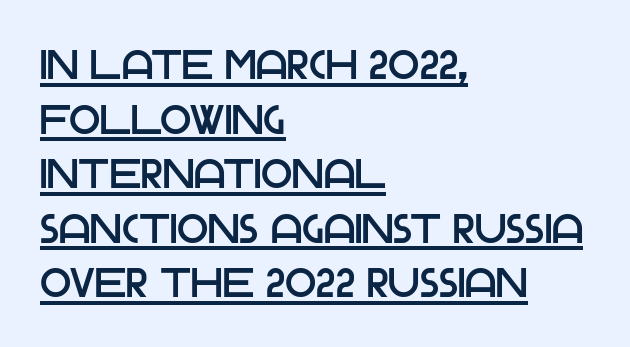
Q: Is the text italic (slanted)? A: No, it is upright.
Q: Is the typeface a serif or a sans-serif typeface? A: Sans-serif.
Q: Is the text underlined? A: Yes.
Q: How is the paragraph aligned? A: Left-aligned.
Q: Is the spacing between letters normal or unusually wide? A: Normal.
Q: Is the spacing between lines tight, normal or loose? A: Normal.
Q: Width (condensed, normal, or wide)? A: Normal.
Q: Stroke contrast? A: Low.
Q: x-height? A: Large.
Q: Monospaced? A: No.
